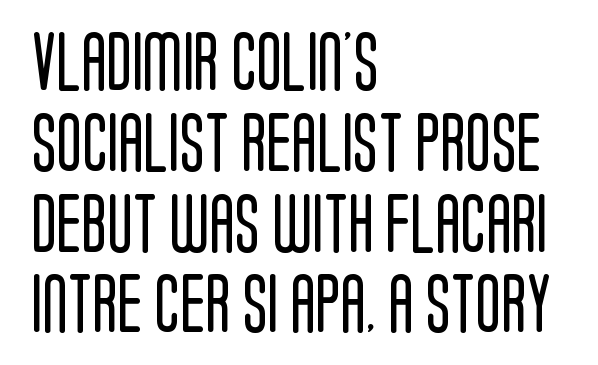
{"serif": "no", "italic": "no", "bold": "no", "weight": "regular", "width": "condensed", "stroke_contrast": "low", "x_height": "large", "monospaced": "no", "underline": "no", "align": "left", "line_spacing": "normal", "line_spacing_ratio": 1.37, "letter_spacing": "normal", "letter_spacing_em": 0.0, "glyph_px": 59}
